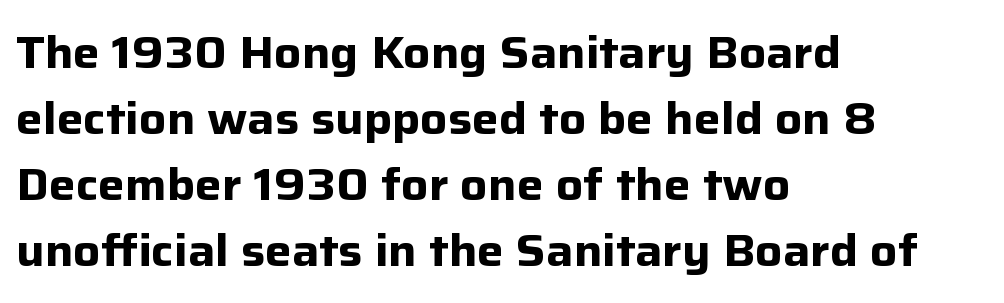
{"serif": "no", "italic": "no", "bold": "yes", "weight": "bold", "width": "normal", "stroke_contrast": "low", "x_height": "medium", "monospaced": "no", "underline": "no", "align": "left", "line_spacing": "normal", "line_spacing_ratio": 1.47, "letter_spacing": "normal", "letter_spacing_em": 0.0, "glyph_px": 45}
